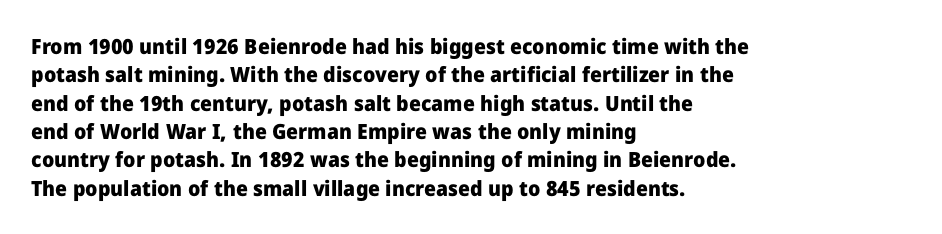
The image shows 21 px bold type, upright; set left-aligned, normal line spacing (1.35x), normal letter spacing, not underlined.
